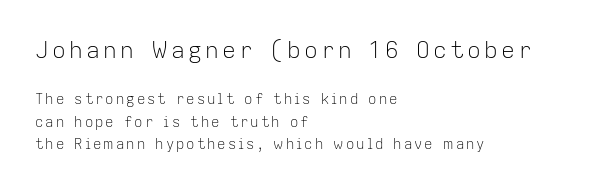
Layout note: lines flush left. Check the space under the baseline: it is left empty. The leading is moderate, giving the passage an even texture. The passage shown begins with its larger block and ends with its smaller one. Designer's note — italics off, roman on. Nothing heavy about these letters — not bold at all.
